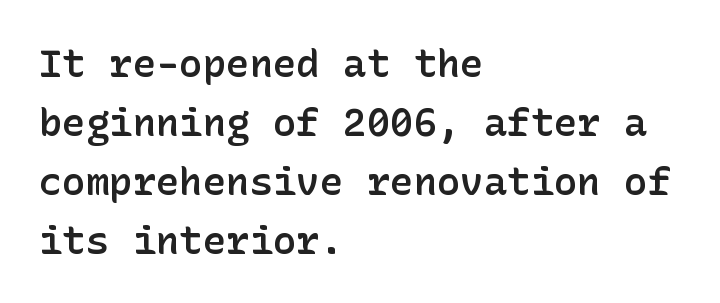
Q: Is the text bold? A: Semi-bold.
Q: Is the text italic (slanted)? A: No, it is upright.
Q: Is the typeface a serif or a sans-serif typeface? A: Sans-serif.
Q: Is the text underlined? A: No.
Q: How is the paragraph aligned? A: Left-aligned.
Q: Is the spacing between letters normal or unusually wide? A: Normal.
Q: Is the spacing between lines tight, normal or loose? A: Normal.
Q: Width (condensed, normal, or wide)? A: Normal.
Q: Stroke contrast? A: Low.
Q: x-height? A: Medium.
